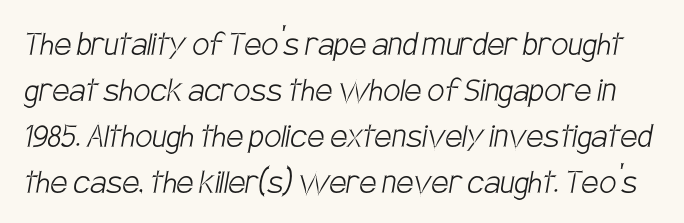
Underlining? Definitely not there. Looks like regular typesetting: each glyph gets only the width it needs. Does extra space separate the letters? No, they use regular spacing. The characters display no serif detailing; their extremities are plain. Weight: regular or lighter.
